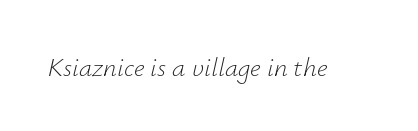
Anything drawn beneath the words? Only blank space. The text carries the slant typical of an italic or oblique font. On a weight scale, this lands at 450 or below. Observe the ordinary spacing: letters are neighbours, not strangers.
